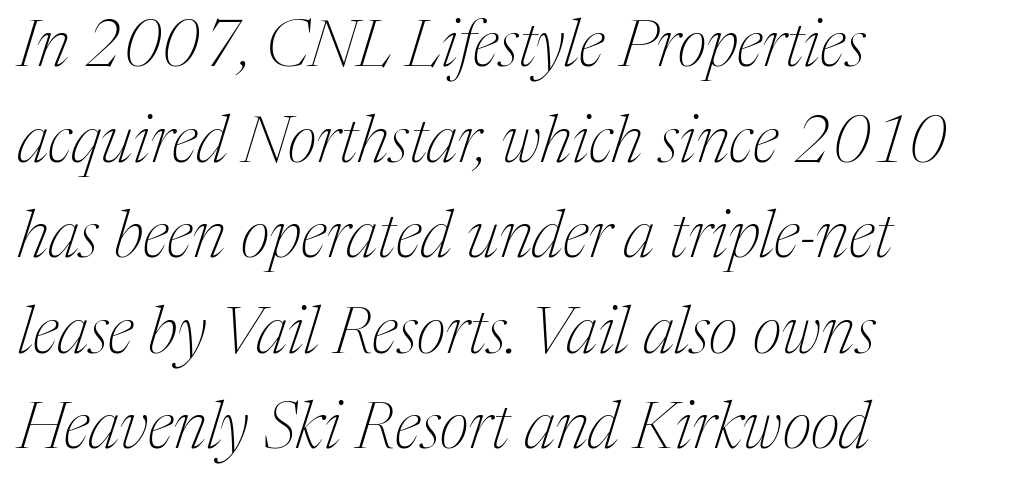
{"serif": "yes", "italic": "yes", "lean": "right", "slant_degrees": 17, "bold": "no", "weight": "thin", "width": "normal", "stroke_contrast": "medium", "x_height": "medium", "monospaced": "no", "underline": "no", "align": "left", "line_spacing": "normal", "line_spacing_ratio": 1.47, "letter_spacing": "normal", "letter_spacing_em": 0.0, "glyph_px": 65}
